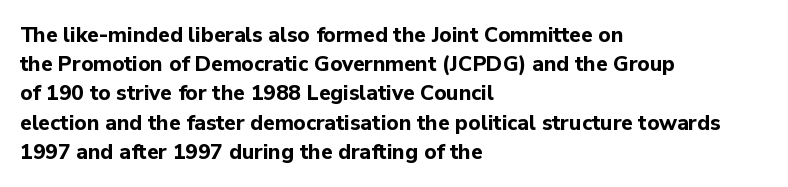
Q: Is the text bold? A: Yes.
Q: Is the text italic (slanted)? A: No, it is upright.
Q: Is the text underlined? A: No.
Q: How is the paragraph aligned? A: Left-aligned.
Q: Is the spacing between letters normal or unusually wide? A: Normal.
Q: Is the spacing between lines tight, normal or loose? A: Normal.
